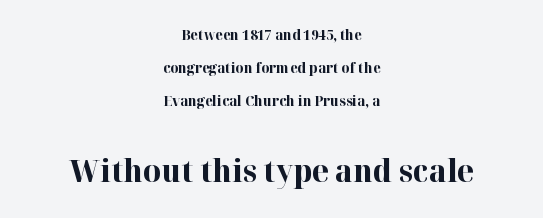
{"serif": "yes", "italic": "no", "bold": "yes", "weight": "bold", "width": "normal", "stroke_contrast": "high", "x_height": "medium", "monospaced": "no", "underline": "no", "align": "center", "line_spacing": "loose", "line_spacing_ratio": 2.35, "letter_spacing": "normal", "letter_spacing_em": 0.0, "larger_block": "second", "size_ratio": 2.21, "glyph_px": 31}
